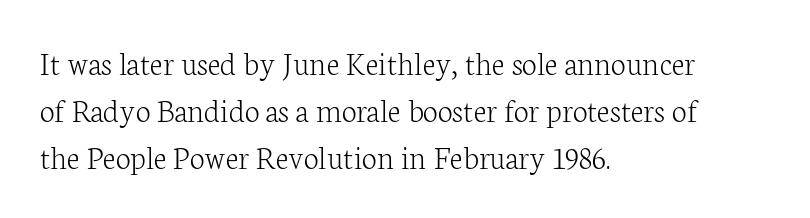
{"serif": "yes", "italic": "no", "bold": "no", "weight": "light", "width": "normal", "stroke_contrast": "low", "x_height": "medium", "monospaced": "no", "underline": "no", "align": "left", "line_spacing": "normal", "line_spacing_ratio": 1.38, "letter_spacing": "normal", "letter_spacing_em": 0.0, "glyph_px": 34}
